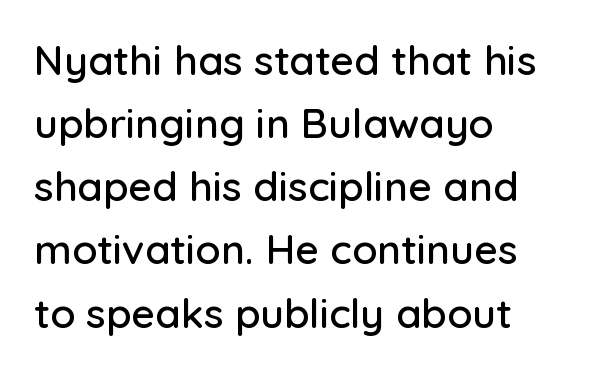
Q: Is the text italic (slanted)? A: No, it is upright.
Q: Is the typeface a serif or a sans-serif typeface? A: Sans-serif.
Q: Is the text underlined? A: No.
Q: How is the paragraph aligned? A: Left-aligned.
Q: Is the spacing between letters normal or unusually wide? A: Normal.
Q: Is the spacing between lines tight, normal or loose? A: Normal.
Q: Width (condensed, normal, or wide)? A: Normal.
Q: Stroke contrast? A: Low.
Q: x-height? A: Medium.
Q: Monospaced? A: No.
